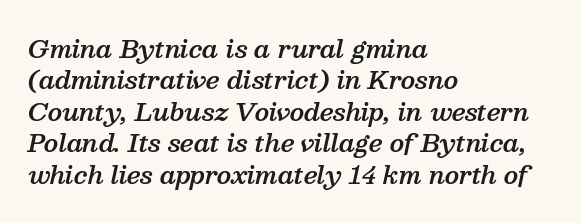
Q: Is the text bold? A: Semi-bold.
Q: Is the text italic (slanted)? A: Yes, it leans right by about 13 degrees.
Q: Is the text underlined? A: No.
Q: How is the paragraph aligned? A: Left-aligned.
Q: Is the spacing between letters normal or unusually wide? A: Normal.
Q: Is the spacing between lines tight, normal or loose? A: Normal.
